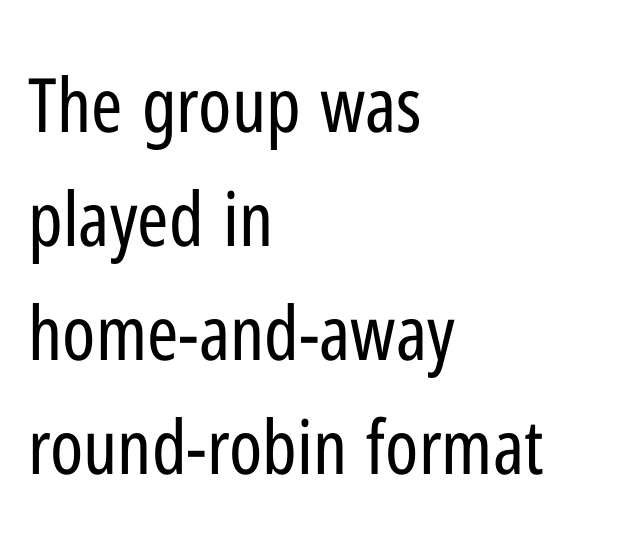
The image shows 75 px regular-weight, condensed sans-serif type, upright; set left-aligned, normal line spacing (1.52x), normal letter spacing, not underlined; low stroke contrast and a medium x-height.
